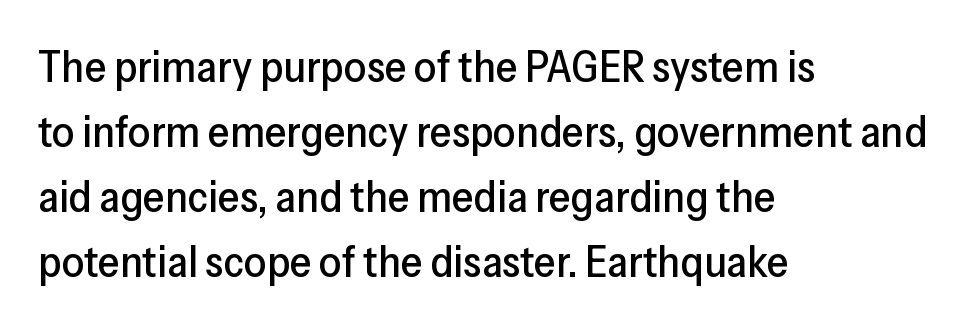
Check where the strokes stop: nothing finishes them off — pure sans. Is there much room between lines? A standard amount, neither cramped nor airy. Rendered with straight, roman letterforms. Leftover space on each line is placed entirely after the last word. The glyphs are unaccompanied by any horizontal stroke below them. These lines keep a tight, regular rhythm from letter to letter.
